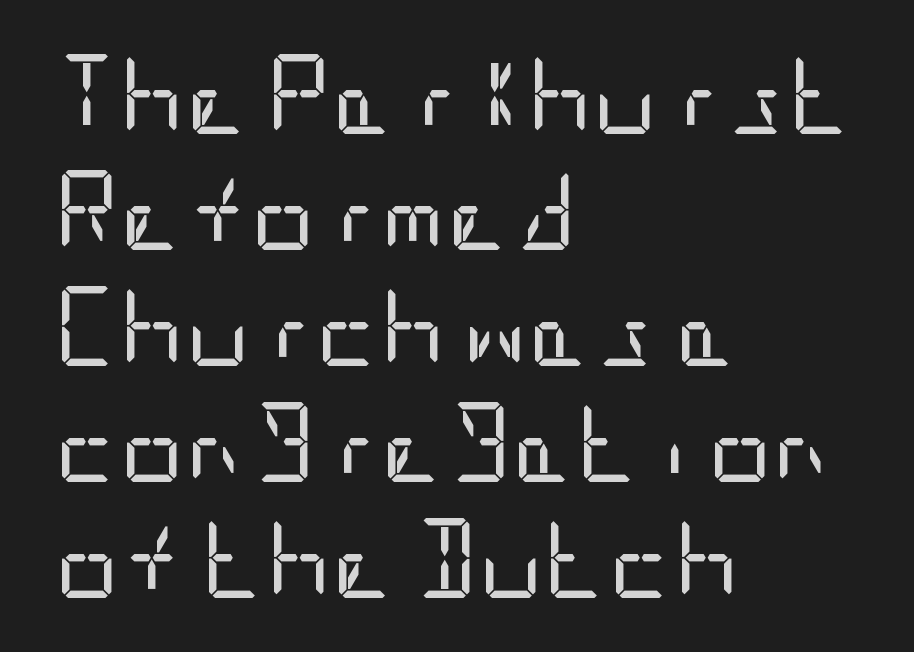
Every row of glyphs begins at an identical x-position on the left. The font sits on the lighter half of the weight spectrum, regular included. Only glyphs here, with clear space below each row. A roman cut, with each character standing at attention. The characters display no serif detailing; their extremities are plain.
